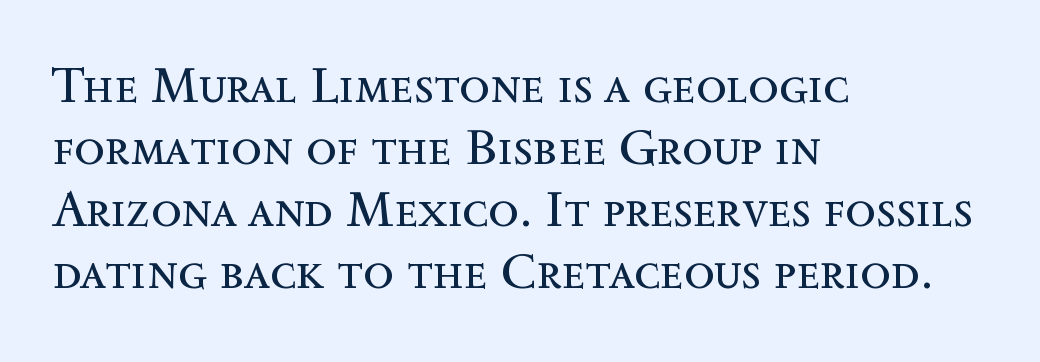
{"italic": "no", "bold": "no", "weight": "regular", "width": "normal", "x_height": "medium", "monospaced": "no", "underline": "no", "align": "left", "line_spacing_ratio": 1.24, "letter_spacing": "normal", "letter_spacing_em": 0.0, "glyph_px": 50}
